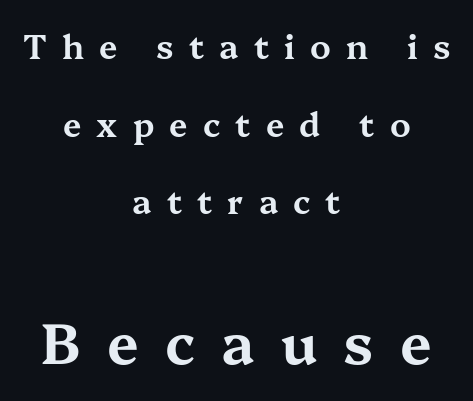
Q: Is the text italic (slanted)? A: No, it is upright.
Q: Is the typeface a serif or a sans-serif typeface? A: Serif.
Q: Is the text underlined? A: No.
Q: How is the paragraph aligned? A: Centered.
Q: Is the spacing between letters normal or unusually wide? A: Unusually wide.
Q: Is the spacing between lines tight, normal or loose? A: Loose.
Q: Which block of text is set in a larger size, the first (top) or the second (bottom)? A: The second (bottom) one.
Q: Width (condensed, normal, or wide)? A: Wide.
Q: Stroke contrast? A: Medium.
Q: x-height? A: Medium.
Q: Monospaced? A: No.
